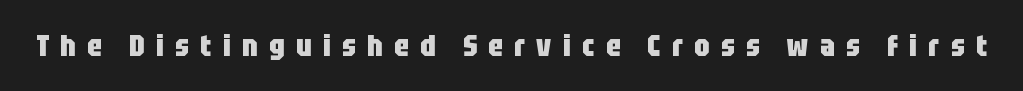
Compared with typical body copy, the letter spacing here is much looser. Words float on clear page, feet unadorned. The letters advance in unequal steps, a hallmark of proportional type. What weight is shown? A full bold with thick strokes. The typeface chosen for these lines omits serifs.
